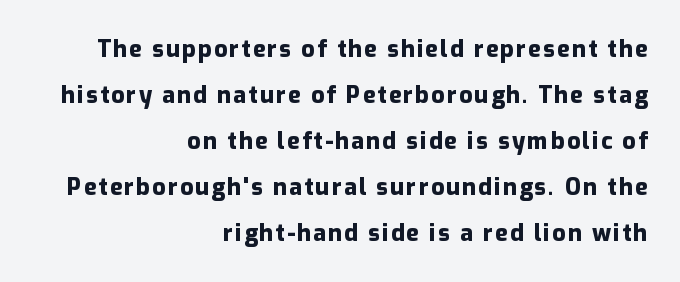
{"italic": "no", "bold": "yes", "underline": "no", "align": "right", "line_spacing": "loose", "line_spacing_ratio": 2.0, "glyph_px": 23}
